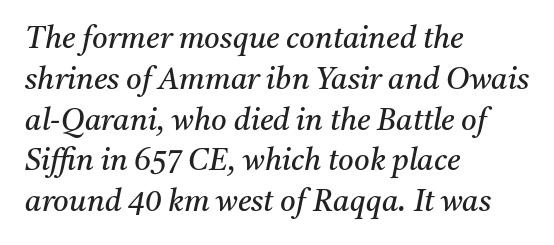
The image shows 30 px regular-weight serif type, italic (leaning right); set left-aligned, normal line spacing (1.36x), normal letter spacing, not underlined; medium stroke contrast and a medium x-height.
